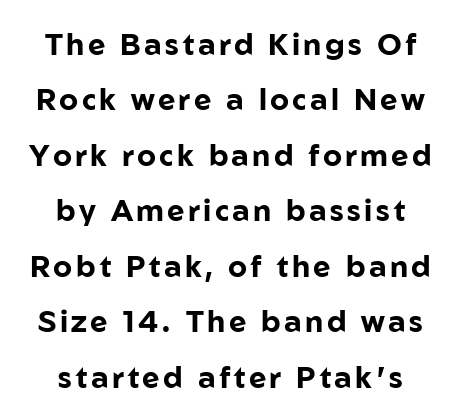
Every character sits straight up, as roman type does. Has an underline been added? It has not. Character widths vary here, with narrow letters taking less room than wide ones. Horizontally, the lines are justified to the midpoint only. The strokes are fattened all the way to bold.
